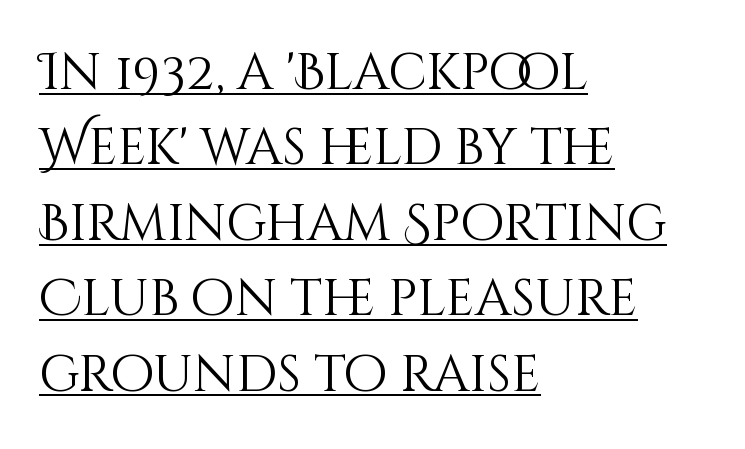
{"italic": "no", "bold": "no", "weight": "light", "width": "normal", "stroke_contrast": "medium", "x_height": "large", "monospaced": "no", "underline": "yes", "align": "left", "line_spacing": "normal", "line_spacing_ratio": 1.48, "letter_spacing": "normal", "letter_spacing_em": 0.0, "glyph_px": 51}
